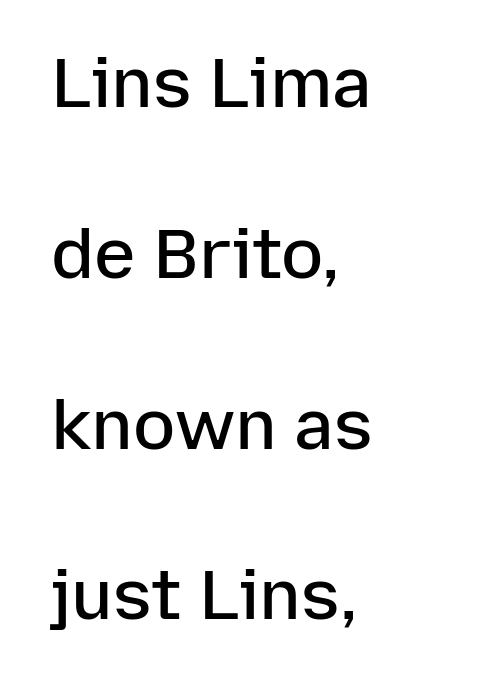
The image shows 70 px semibold sans-serif type, upright; set left-aligned, loose line spacing (2.44x), normal letter spacing, not underlined; low stroke contrast and a medium x-height.
